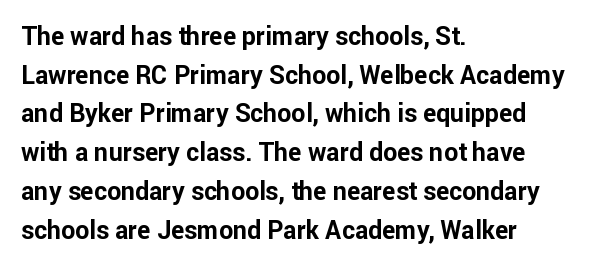
{"italic": "no", "bold": "yes", "underline": "no", "align": "left", "line_spacing": "normal", "line_spacing_ratio": 1.55, "letter_spacing": "normal", "letter_spacing_em": 0.0, "glyph_px": 25}
